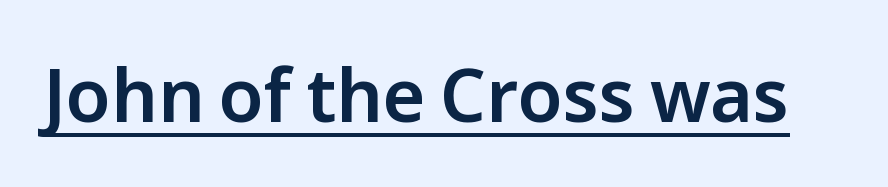
The image shows 73 px sans-serif type, upright; set normal letter spacing, underlined; low stroke contrast and a medium x-height.
